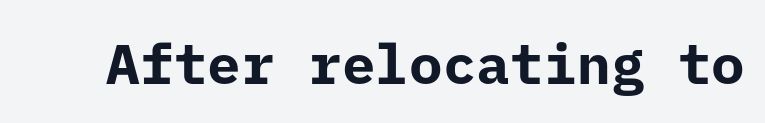
The image shows 56 px bold sans-serif type, upright; set normal letter spacing, not underlined; low stroke contrast and a medium x-height.
